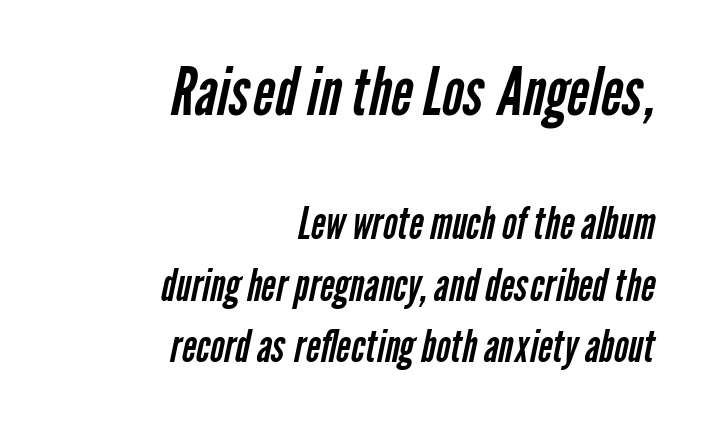
Q: Is the text bold? A: No.
Q: Is the typeface a serif or a sans-serif typeface? A: Sans-serif.
Q: Is the text underlined? A: No.
Q: How is the paragraph aligned? A: Right-aligned.
Q: Is the spacing between letters normal or unusually wide? A: Normal.
Q: Is the spacing between lines tight, normal or loose? A: Normal.
Q: Which block of text is set in a larger size, the first (top) or the second (bottom)? A: The first (top) one.
Q: Width (condensed, normal, or wide)? A: Condensed.
Q: Stroke contrast? A: Low.
Q: x-height? A: Medium.
Q: Monospaced? A: No.
